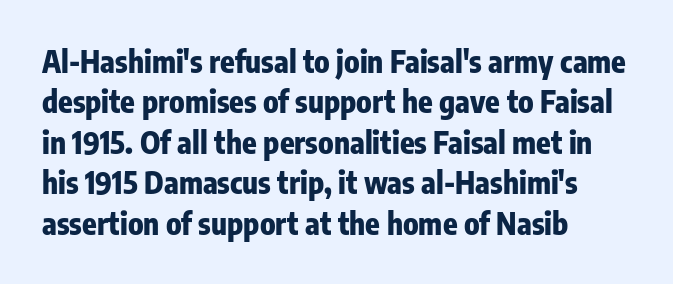
The letters sit at their default tracking, neither squeezed nor spread. Character widths vary here, with narrow letters taking less room than wide ones. The glyphs are unaccompanied by any horizontal stroke below them. Left-aligned paragraph, ragged on the right.
